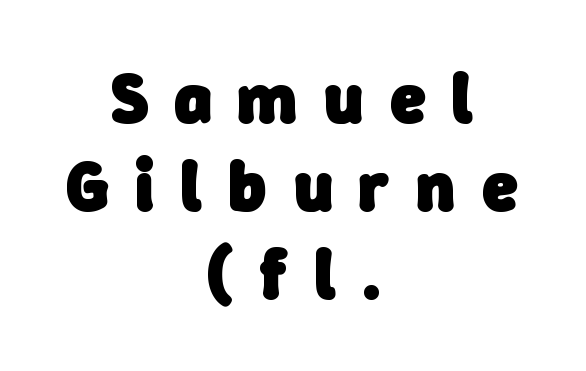
The image shows 71 px heavy sans-serif type; set centered, line spacing 1.24x, unusually wide letter spacing (+0.38 em), not underlined; low stroke contrast and a medium x-height.
